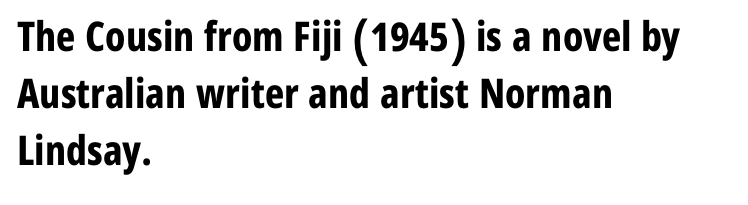
In terms of letterform style, serifs are entirely absent. Typeset ragged right — the left edge is the straight one. Leading matches the norm, producing a regular column. Does the lettering tilt? It doesn't — this is upright. The baseline area is clear. These lines carry a lot of weight — the face is fully bold.
